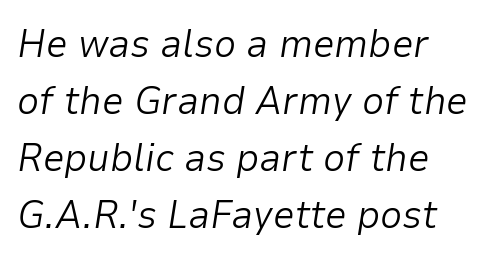
Q: Is the text bold? A: No.
Q: Is the text italic (slanted)? A: Yes, it leans right by about 9 degrees.
Q: Is the text underlined? A: No.
Q: Is the spacing between letters normal or unusually wide? A: Normal.
Q: Is the spacing between lines tight, normal or loose? A: Normal.
Q: Width (condensed, normal, or wide)? A: Normal.
Q: Stroke contrast? A: Low.
Q: x-height? A: Medium.
Q: Monospaced? A: No.
